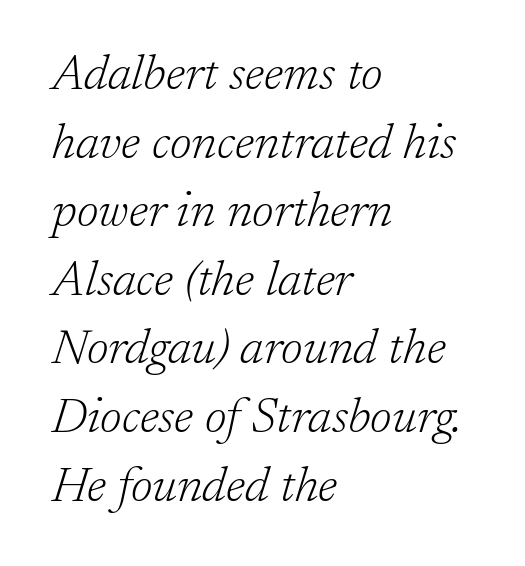
Q: Is the text bold? A: No.
Q: Is the text italic (slanted)? A: Yes, it leans right by about 17 degrees.
Q: Is the typeface a serif or a sans-serif typeface? A: Serif.
Q: Is the text underlined? A: No.
Q: How is the paragraph aligned? A: Left-aligned.
Q: Is the spacing between letters normal or unusually wide? A: Normal.
Q: Is the spacing between lines tight, normal or loose? A: Normal.
Q: Width (condensed, normal, or wide)? A: Normal.
Q: Stroke contrast? A: Low.
Q: x-height? A: Medium.
Q: Monospaced? A: No.
